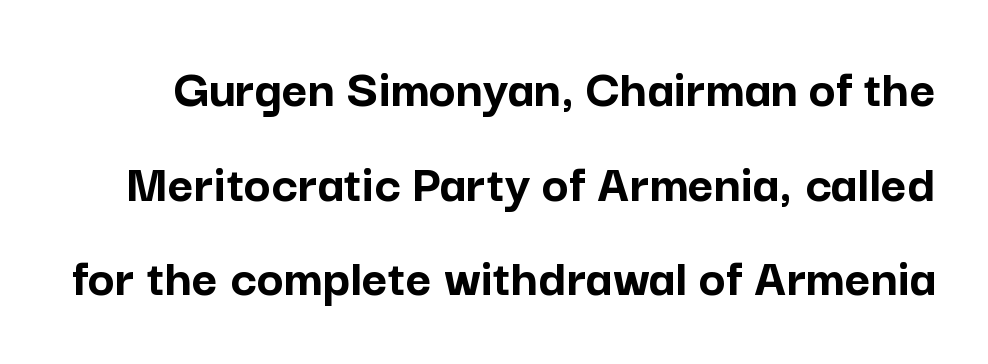
{"serif": "no", "italic": "no", "bold": "yes", "weight": "semibold", "width": "normal", "stroke_contrast": "low", "x_height": "medium", "monospaced": "no", "underline": "no", "line_spacing": "normal", "line_spacing_ratio": 1.69, "letter_spacing": "normal", "letter_spacing_em": 0.0, "glyph_px": 56}
